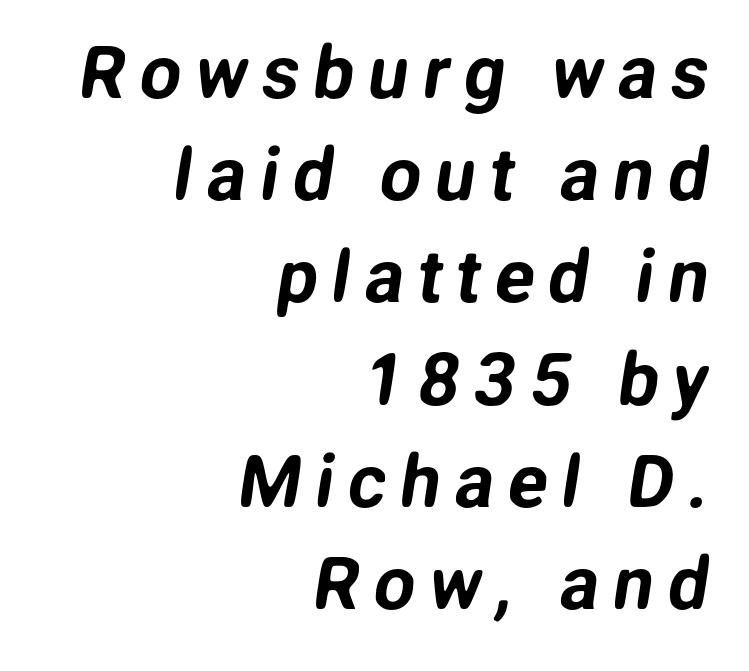
Lines of text with bare space underneath. Each letter's strokes conclude bluntly, with no projecting serifs. These lines stack with their right ends in a neat column. The lines sit at an ordinary, default distance from one another. Looks like regular typesetting: each glyph gets only the width it needs.
